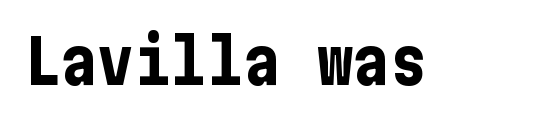
This is heavy type, rendered in bold. Check where the strokes stop: nothing finishes them off — pure sans. The foot of each line stays bare and open. Caption: standard tracking, unaltered. Does the lettering tilt? It doesn't — this is upright.
